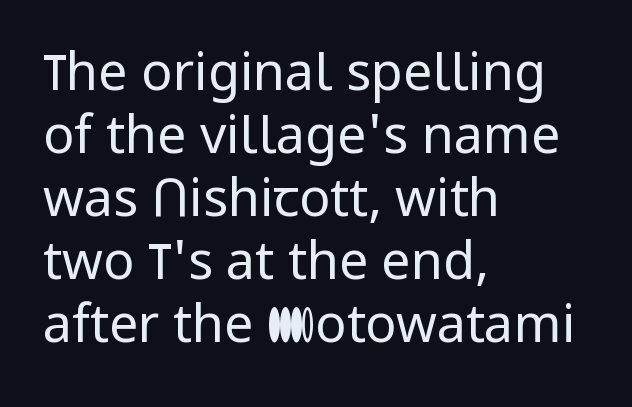
The image shows 52 px regular-weight sans-serif type, upright; set left-aligned, line spacing 1.21x, normal letter spacing, not underlined; low stroke contrast and a medium x-height.
